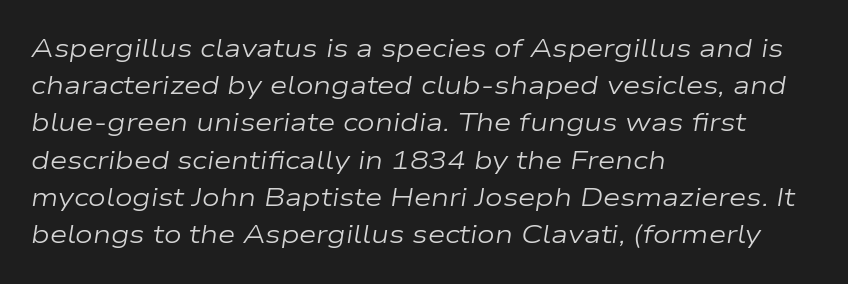
The image shows 25 px text type, italic (leaning right); set left-aligned, normal line spacing (1.49x), normal letter spacing, not underlined.
